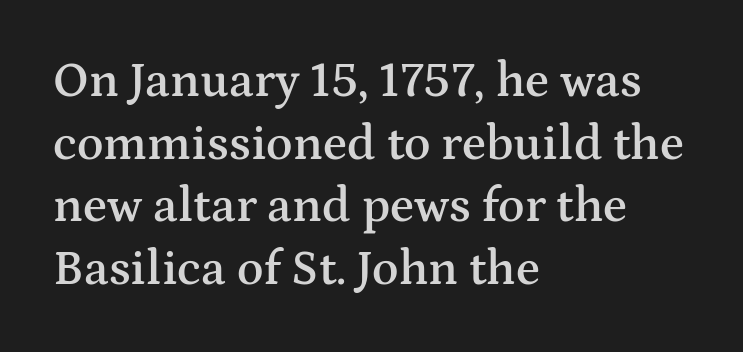
This is the in-between weight designers call semibold or demi. The rendering shows small feet on the letterforms — a serif design. These lines are set flush left with a ragged right edge. Here the designer chose a conventional face with non-uniform glyph widths. There is no visible air inserted between adjacent glyphs.
